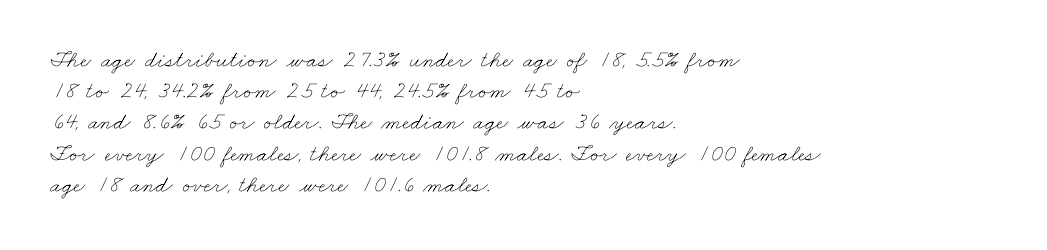
The image shows 24 px text type; set left-aligned, normal line spacing (1.3x), normal letter spacing, not underlined.
